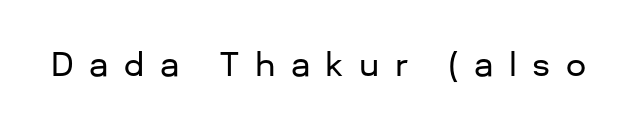
The image shows 32 px sans-serif type, upright; set unusually wide letter spacing (+0.48 em), not underlined; low stroke contrast and a medium x-height.
